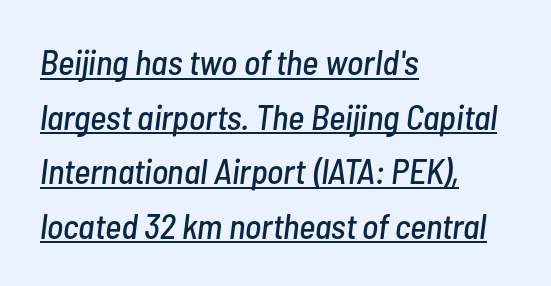
{"italic": "yes", "lean": "right", "slant_degrees": 7, "width": "condensed", "stroke_contrast": "low", "x_height": "medium", "monospaced": "no", "underline": "yes", "align": "left", "line_spacing": "normal", "line_spacing_ratio": 1.56, "letter_spacing": "normal", "letter_spacing_em": 0.0, "glyph_px": 35}
